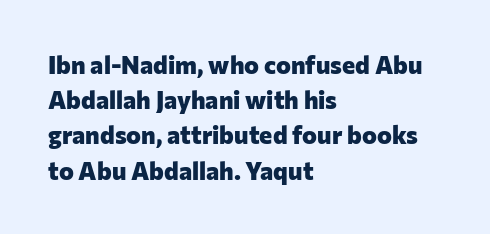
Here the glyphs are tracked normally, forming tight word shapes. Posture: upright roman. Plain, unruled lines of type. Leading matches the norm, producing a regular column.
